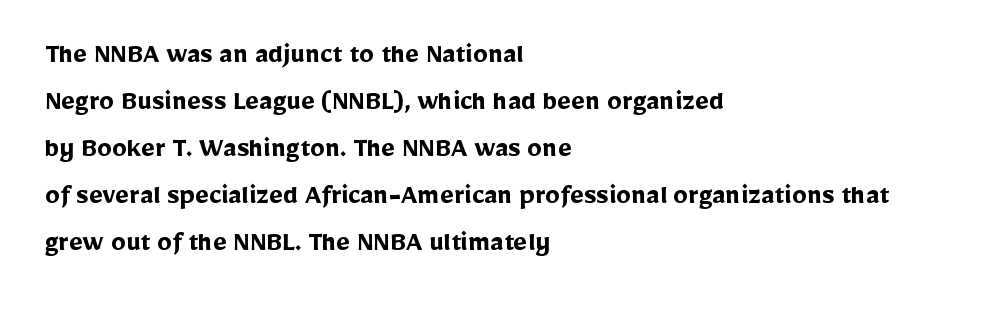
The image shows 30 px semibold sans-serif type, upright; set left-aligned, normal line spacing (1.57x), normal letter spacing, not underlined; low stroke contrast and a medium x-height.
